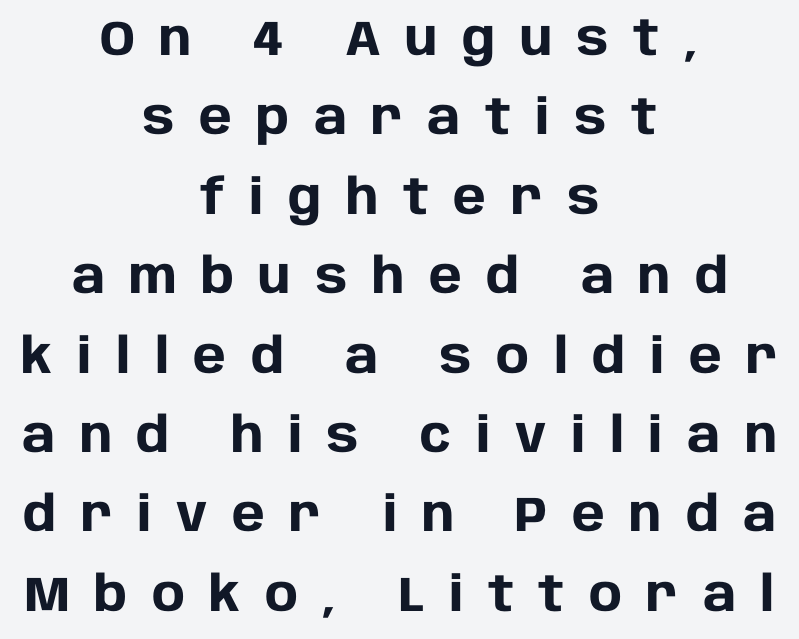
Underline: absent. Looks like regular typesetting: each glyph gets only the width it needs. This rendering employs a face without finishing strokes, i.e., a sans-serif. Each glyph is drawn with heavy, bold strokes.
